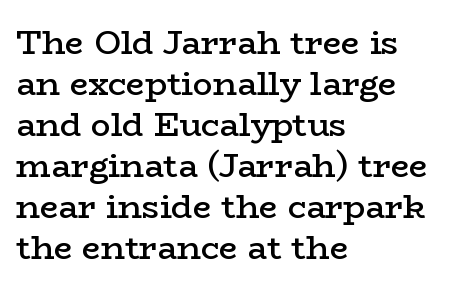
Observe the ordinary spacing: letters are neighbours, not strangers. Yep, those are serifs on the letters. Rule under the text: the space is simply empty. If you drew a ruler down the left edge, every line would touch it. A bit beefed up — I'd call it semibold rather than bold.
